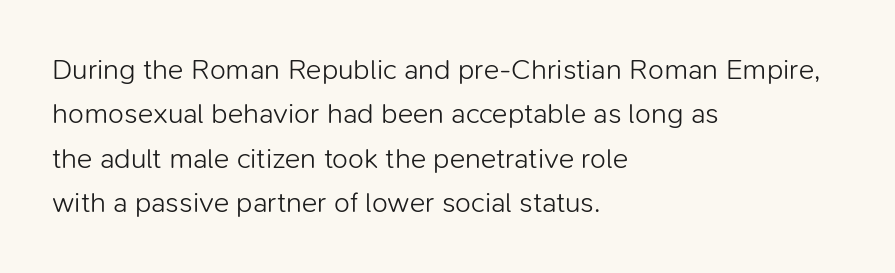
The image shows 29 px light sans-serif type, upright; set left-aligned, normal line spacing (1.53x), normal letter spacing, not underlined; low stroke contrast and a medium x-height.
